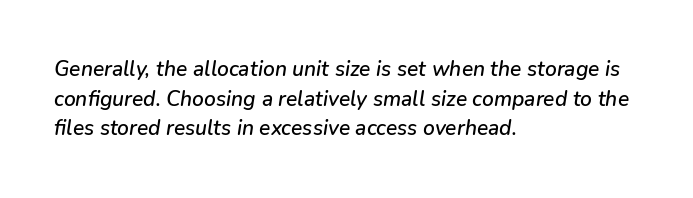
{"italic": "yes", "lean": "right", "slant_degrees": 9, "underline": "no", "align": "left", "line_spacing": "normal", "line_spacing_ratio": 1.41, "letter_spacing": "normal", "letter_spacing_em": 0.0, "glyph_px": 21}
